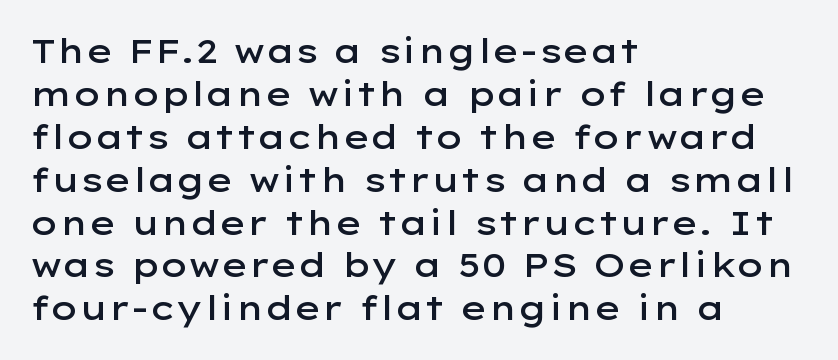
Grotesque or geometric, the face here clearly has no serifs. Each letter keeps its own natural width here, so spacing adapts to shape. Typeset ragged right — the left edge is the straight one. The type sits square on the baseline with zero lean. In terms of letterspacing, this is plain default setting.
